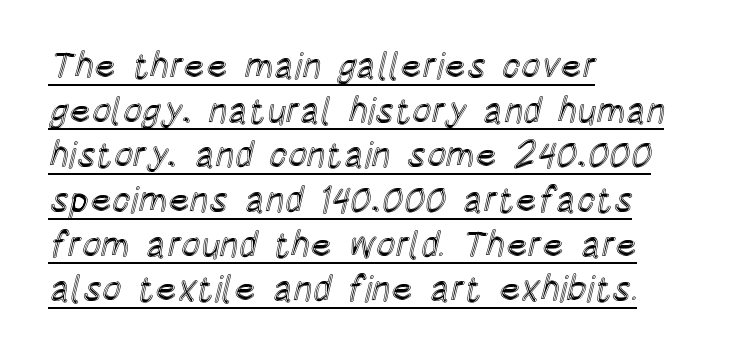
The lines in this sample share a left origin and differ only in where they stop. Like a heading marked for emphasis, these lines bear an underscore. You could not count columns in this text — the font is proportionally spaced. The line texture is even and compact thanks to regular tracking.
